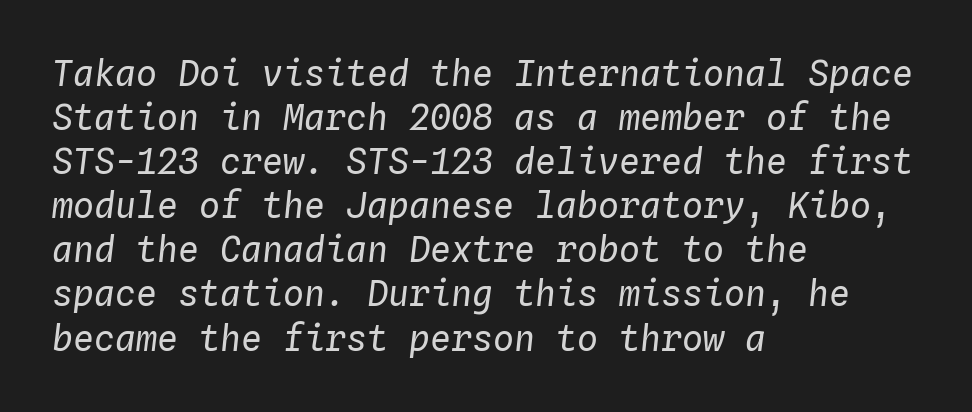
Q: Is the text bold? A: No.
Q: Is the text italic (slanted)? A: Yes, it leans right by about 4 degrees.
Q: Is the text underlined? A: No.
Q: How is the paragraph aligned? A: Left-aligned.
Q: Is the spacing between letters normal or unusually wide? A: Normal.
Q: Is the spacing between lines tight, normal or loose? A: Normal.
Q: Width (condensed, normal, or wide)? A: Normal.
Q: Stroke contrast? A: Low.
Q: x-height? A: Medium.
Q: Monospaced? A: Yes.
